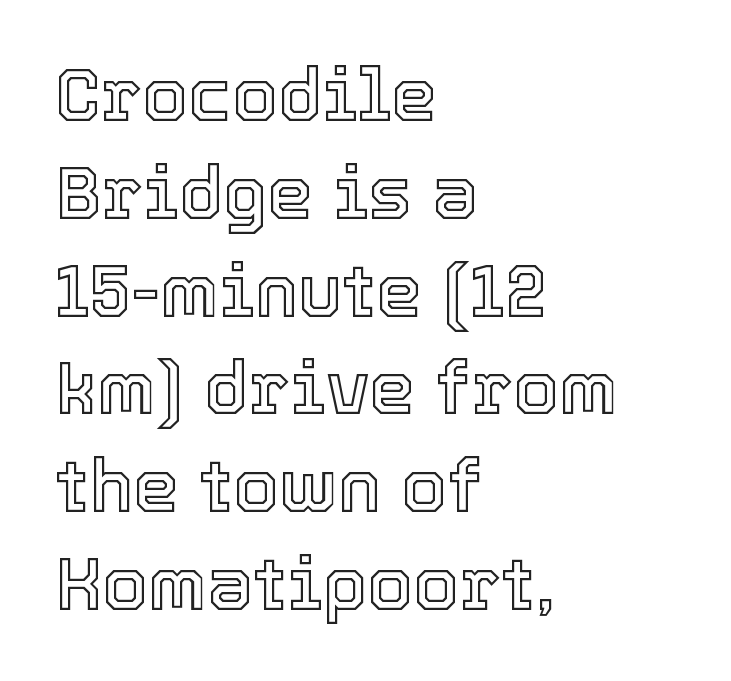
{"italic": "no", "width": "normal", "x_height": "medium", "monospaced": "no", "underline": "no", "align": "left", "line_spacing": "normal", "line_spacing_ratio": 1.34, "letter_spacing": "normal", "letter_spacing_em": 0.0, "glyph_px": 73}
